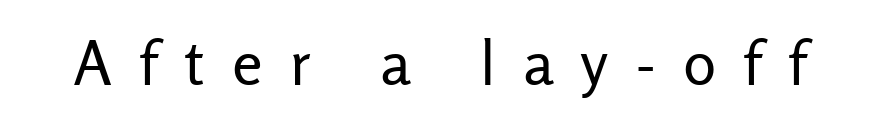
{"serif": "no", "italic": "no", "bold": "no", "weight": "regular", "width": "normal", "stroke_contrast": "low", "x_height": "medium", "monospaced": "no", "underline": "no", "letter_spacing": "wide", "letter_spacing_em": 0.44, "glyph_px": 62}
